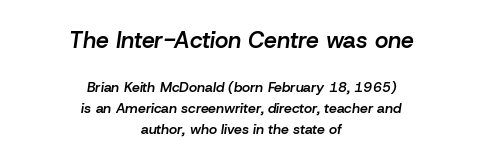
{"italic": "yes", "lean": "right", "slant_degrees": 8, "bold": "semi", "underline": "no", "align": "center", "line_spacing": "normal", "line_spacing_ratio": 1.51, "letter_spacing": "normal", "letter_spacing_em": 0.0, "larger_block": "first", "size_ratio": 1.64, "glyph_px": 23}
